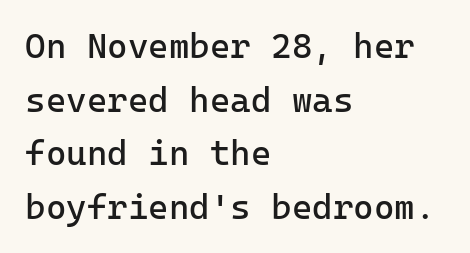
Posture: upright roman. One-word summary of the alignment: left. Summary of weight: not heavy and not bold. The rendering keeps characters at their native spacing. Type without underlining.
